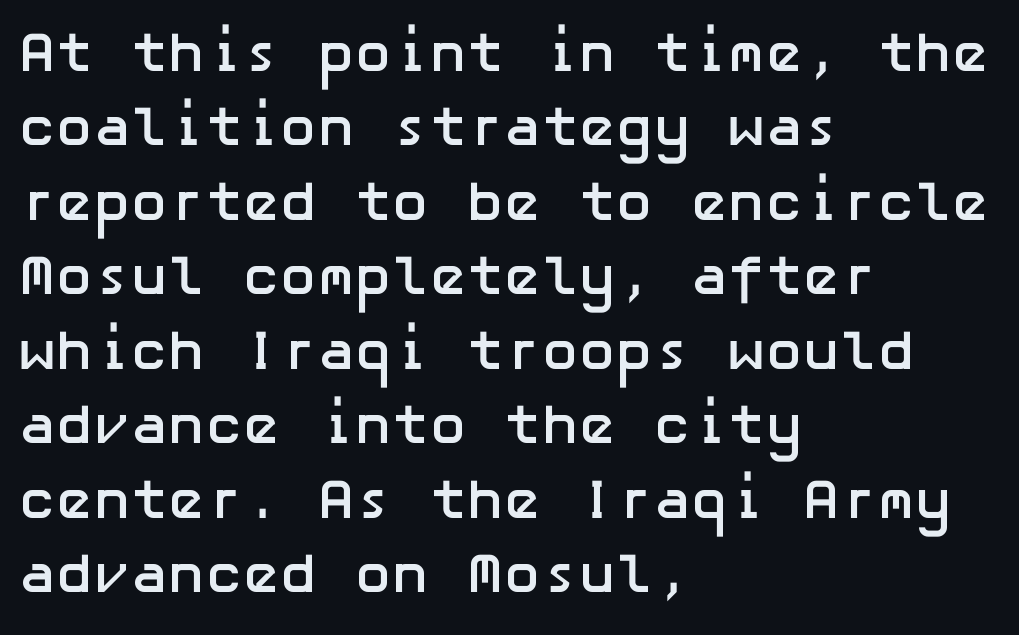
{"serif": "no", "italic": "no", "bold": "yes", "weight": "semibold", "width": "normal", "stroke_contrast": "low", "x_height": "medium", "underline": "no", "align": "left", "line_spacing": "normal", "line_spacing_ratio": 1.33, "letter_spacing": "normal", "letter_spacing_em": 0.0, "glyph_px": 56}
